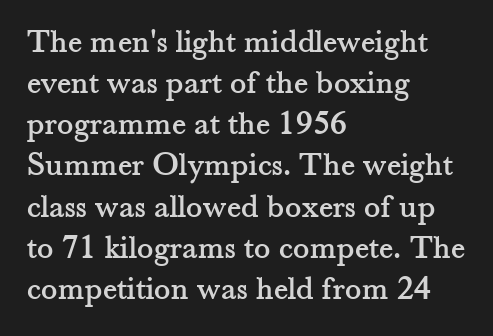
Observe the serifs anchoring each vertical stroke in this sample. The face used here is proportionally spaced, like ordinary book or web type. Rule under the text: the space is simply empty. Short note: letters normally spaced. The axis of the letterforms is exactly vertical. Is the block centered? No — it sits flush against the left margin.
